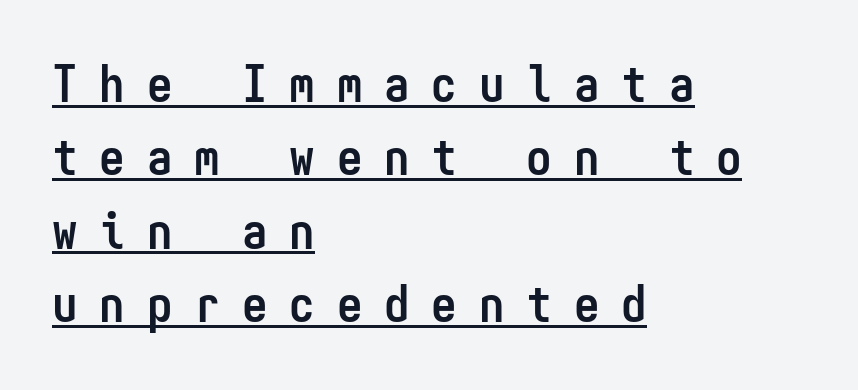
{"serif": "no", "italic": "no", "bold": "yes", "weight": "semibold", "width": "condensed", "stroke_contrast": "low", "x_height": "medium", "monospaced": "yes", "underline": "yes", "align": "left", "line_spacing": "normal", "line_spacing_ratio": 1.44, "letter_spacing": "wide", "letter_spacing_em": 0.43, "glyph_px": 51}
